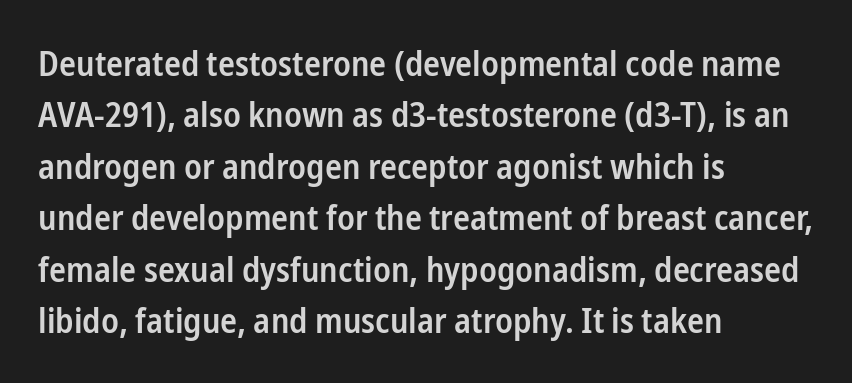
Q: Is the text bold? A: Semi-bold.
Q: Is the text italic (slanted)? A: No, it is upright.
Q: Is the typeface a serif or a sans-serif typeface? A: Sans-serif.
Q: Is the text underlined? A: No.
Q: How is the paragraph aligned? A: Left-aligned.
Q: Is the spacing between letters normal or unusually wide? A: Normal.
Q: Is the spacing between lines tight, normal or loose? A: Normal.
Q: Width (condensed, normal, or wide)? A: Condensed.
Q: Stroke contrast? A: Low.
Q: x-height? A: Medium.
Q: Monospaced? A: No.
